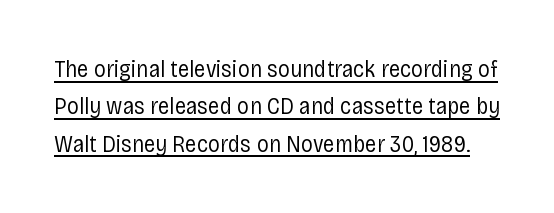
{"italic": "no", "bold": "no", "underline": "yes", "line_spacing": "normal", "line_spacing_ratio": 1.56, "letter_spacing": "normal", "letter_spacing_em": 0.0, "glyph_px": 24}
